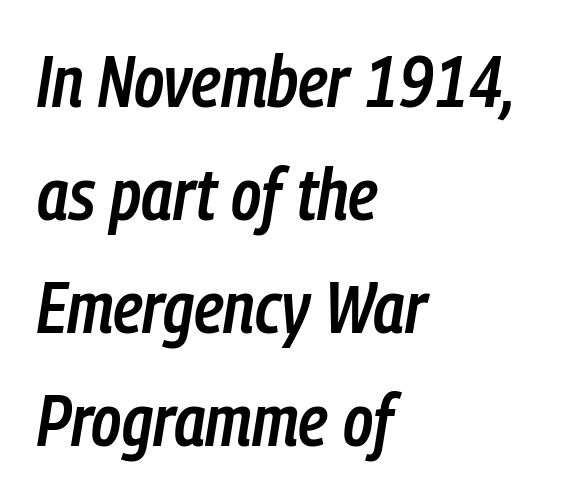
{"italic": "yes", "lean": "right", "slant_degrees": 9, "bold": "semi", "weight": "semibold", "width": "condensed", "stroke_contrast": "low", "x_height": "medium", "monospaced": "no", "underline": "no", "align": "left", "line_spacing": "normal", "line_spacing_ratio": 1.57, "letter_spacing": "normal", "letter_spacing_em": 0.0, "glyph_px": 72}
